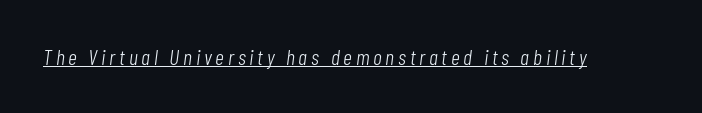
{"italic": "yes", "lean": "right", "slant_degrees": 7, "bold": "no", "underline": "yes", "glyph_px": 22}
